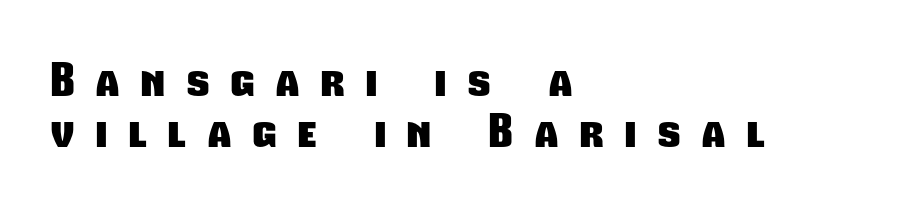
{"serif": "no", "bold": "yes", "weight": "heavy", "width": "condensed", "stroke_contrast": "low", "x_height": "medium", "monospaced": "no", "underline": "no", "align": "left", "line_spacing": "tight", "line_spacing_ratio": 1.14, "letter_spacing": "wide", "letter_spacing_em": 0.49, "glyph_px": 45}
